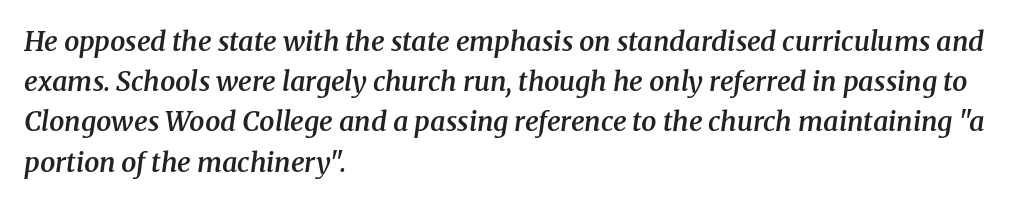
The image shows 27 px text type, italic (leaning right); set left-aligned, normal line spacing (1.49x), normal letter spacing, not underlined.
